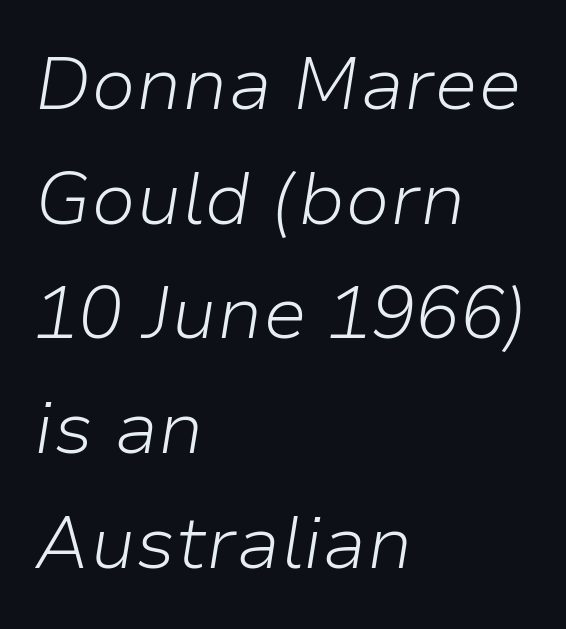
The image shows 74 px light type, italic (leaning right); set left-aligned, normal line spacing (1.55x), normal letter spacing, not underlined; low stroke contrast and a medium x-height.
